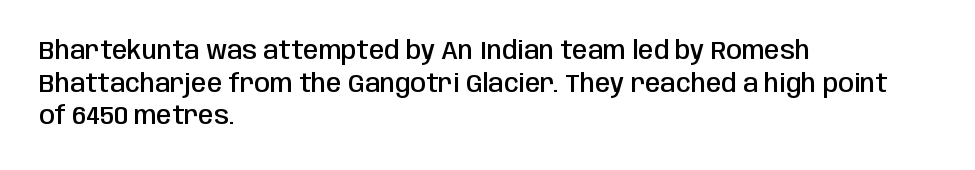
{"italic": "no", "bold": "semi", "underline": "no", "align": "left", "line_spacing": "normal", "line_spacing_ratio": 1.31, "letter_spacing": "normal", "letter_spacing_em": 0.0, "glyph_px": 25}
